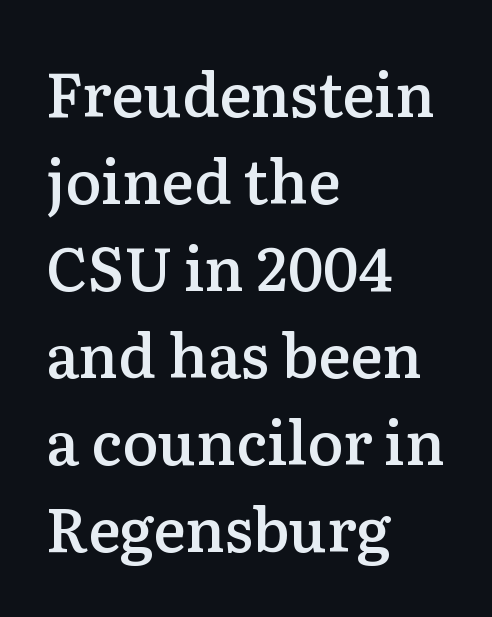
{"serif": "yes", "italic": "no", "bold": "semi", "weight": "semibold", "width": "normal", "stroke_contrast": "low", "x_height": "medium", "monospaced": "no", "underline": "no", "align": "left", "line_spacing": "normal", "line_spacing_ratio": 1.45, "letter_spacing": "normal", "letter_spacing_em": 0.0, "glyph_px": 60}
